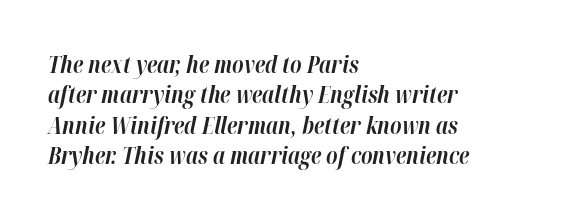
{"italic": "yes", "lean": "right", "slant_degrees": 12, "bold": "yes", "underline": "no", "align": "left", "line_spacing": "normal", "line_spacing_ratio": 1.32, "letter_spacing": "normal", "letter_spacing_em": 0.0, "glyph_px": 23}
